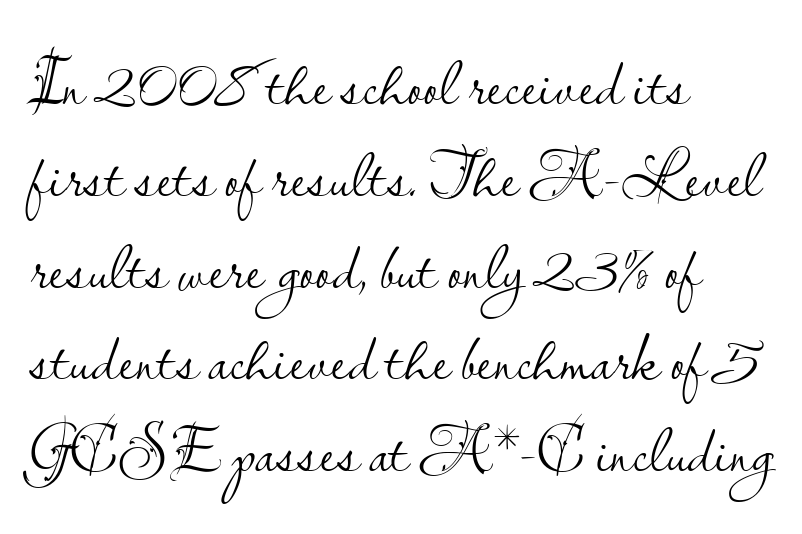
{"serif": "no", "bold": "no", "weight": "light", "width": "normal", "stroke_contrast": "low", "x_height": "small", "monospaced": "no", "underline": "no", "align": "left", "line_spacing": "normal", "line_spacing_ratio": 1.37, "letter_spacing": "normal", "letter_spacing_em": 0.0, "glyph_px": 67}
